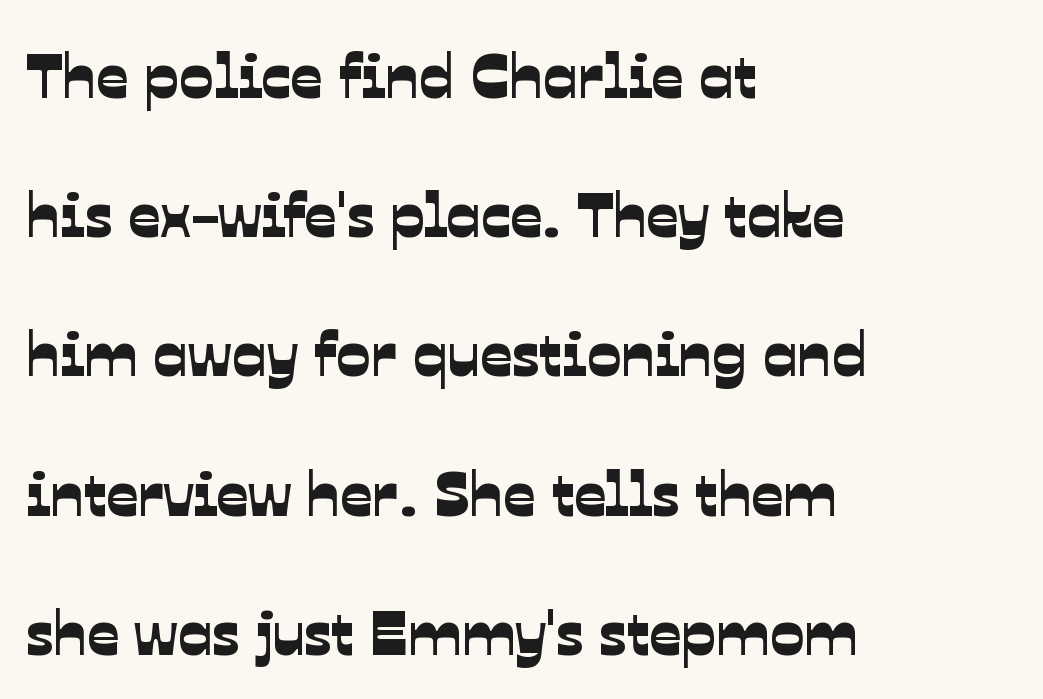
Q: Is the typeface a serif or a sans-serif typeface? A: Sans-serif.
Q: Is the text underlined? A: No.
Q: How is the paragraph aligned? A: Left-aligned.
Q: Is the spacing between letters normal or unusually wide? A: Normal.
Q: Is the spacing between lines tight, normal or loose? A: Loose.
Q: Width (condensed, normal, or wide)? A: Normal.
Q: Stroke contrast? A: Low.
Q: x-height? A: Medium.
Q: Monospaced? A: No.
